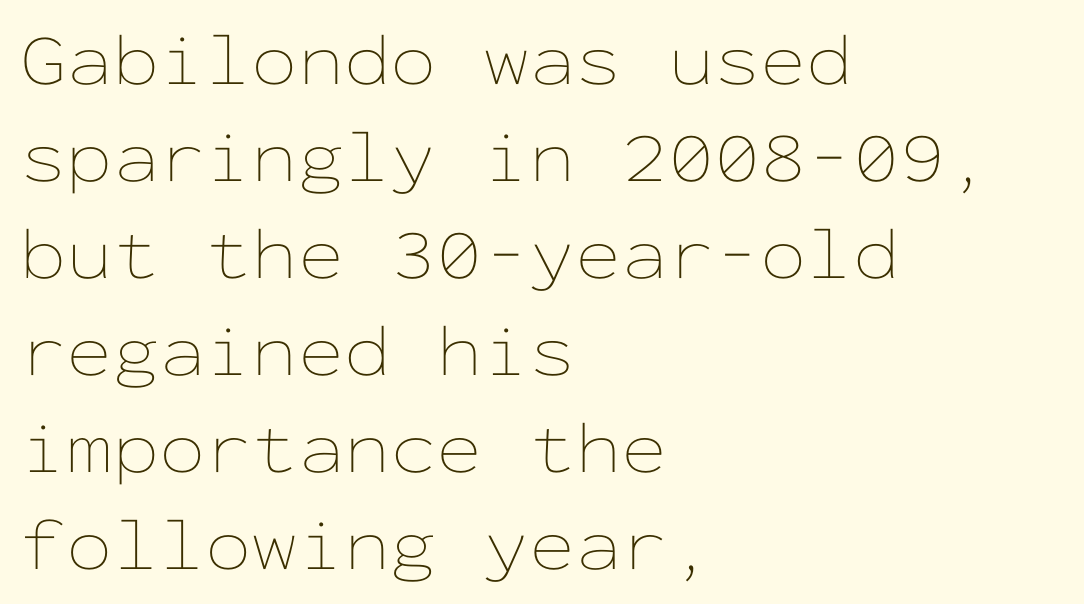
{"italic": "no", "bold": "no", "weight": "thin", "width": "wide", "stroke_contrast": "low", "x_height": "medium", "monospaced": "yes", "underline": "no", "align": "left", "line_spacing": "normal", "line_spacing_ratio": 1.31, "letter_spacing": "normal", "letter_spacing_em": 0.0, "glyph_px": 74}
